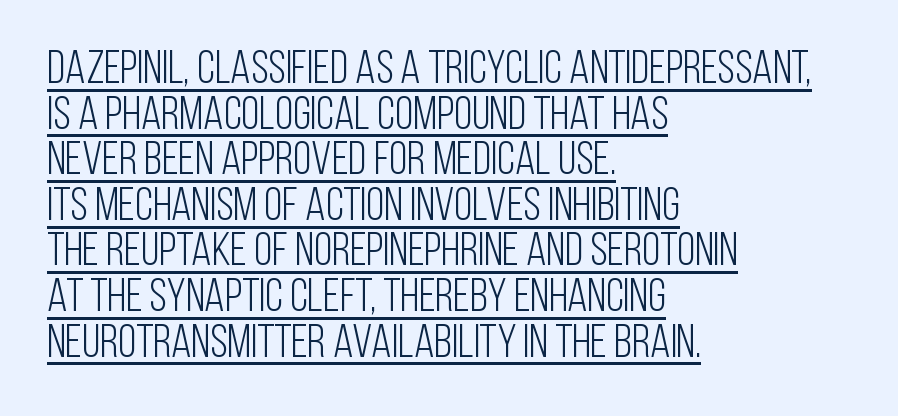
The glyphs in this specimen are sans serif. Rendered with straight, roman letterforms. The words here are underlined. Alignment: flush left. Think of a printed novel: that variable character pitch is what you see here.
